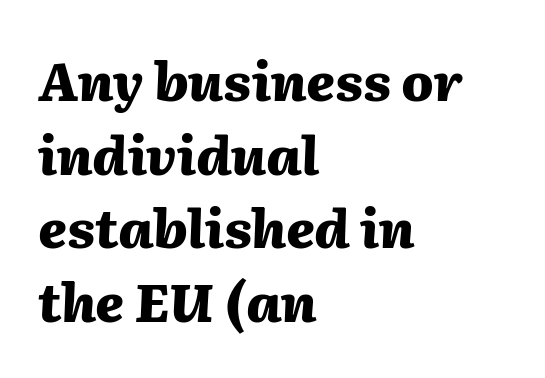
Q: Is the text bold? A: Yes.
Q: Is the text italic (slanted)? A: Yes, it leans right by about 2 degrees.
Q: Is the text underlined? A: No.
Q: How is the paragraph aligned? A: Left-aligned.
Q: Is the spacing between letters normal or unusually wide? A: Normal.
Q: Is the spacing between lines tight, normal or loose? A: Normal.
Q: Width (condensed, normal, or wide)? A: Normal.
Q: Stroke contrast? A: Medium.
Q: x-height? A: Medium.
Q: Monospaced? A: No.
